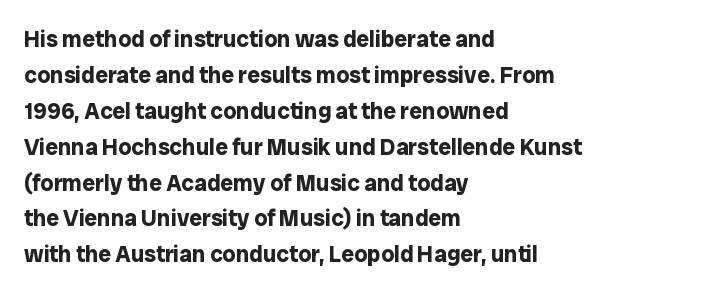
The image shows 23 px bold type, upright; set left-aligned, normal line spacing (1.56x), normal letter spacing, not underlined.
